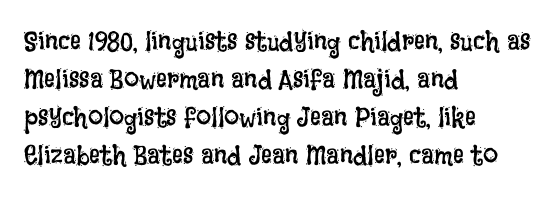
Q: Is the text bold? A: No.
Q: Is the text italic (slanted)? A: No, it is upright.
Q: Is the text underlined? A: No.
Q: How is the paragraph aligned? A: Left-aligned.
Q: Is the spacing between letters normal or unusually wide? A: Normal.
Q: Is the spacing between lines tight, normal or loose? A: Normal.
